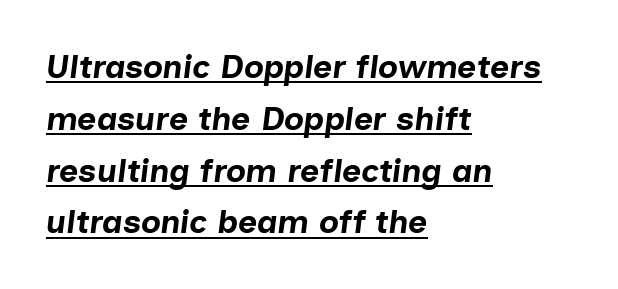
The image shows 33 px bold type, italic (leaning right); set left-aligned, normal line spacing (1.57x), normal letter spacing, underlined; low stroke contrast and a medium x-height.
